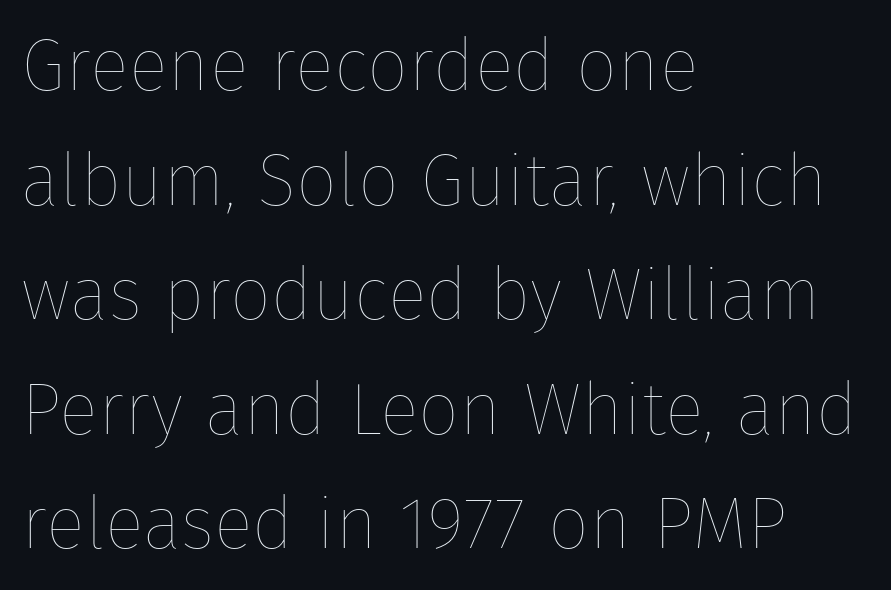
{"italic": "no", "bold": "no", "weight": "thin", "width": "normal", "stroke_contrast": "low", "x_height": "medium", "monospaced": "no", "underline": "no", "align": "left", "line_spacing": "normal", "line_spacing_ratio": 1.57, "letter_spacing": "normal", "letter_spacing_em": 0.0, "glyph_px": 73}
